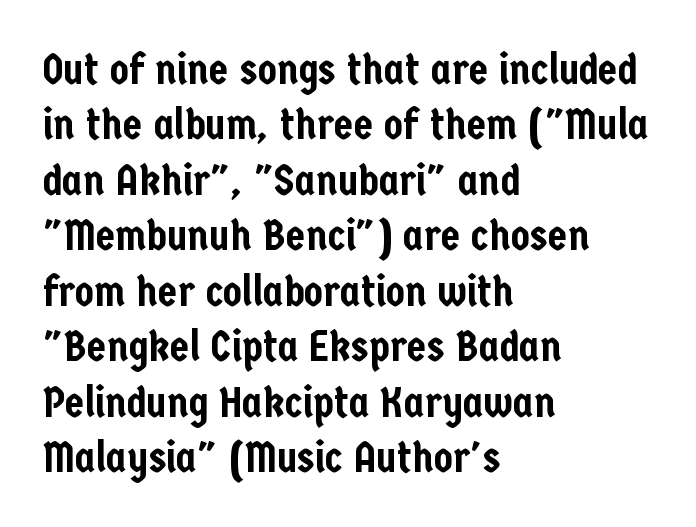
Q: Is the text italic (slanted)? A: No, it is upright.
Q: Is the typeface a serif or a sans-serif typeface? A: Sans-serif.
Q: Is the text underlined? A: No.
Q: How is the paragraph aligned? A: Left-aligned.
Q: Is the spacing between letters normal or unusually wide? A: Normal.
Q: Is the spacing between lines tight, normal or loose? A: Normal.
Q: Width (condensed, normal, or wide)? A: Condensed.
Q: Stroke contrast? A: Low.
Q: x-height? A: Medium.
Q: Monospaced? A: No.
